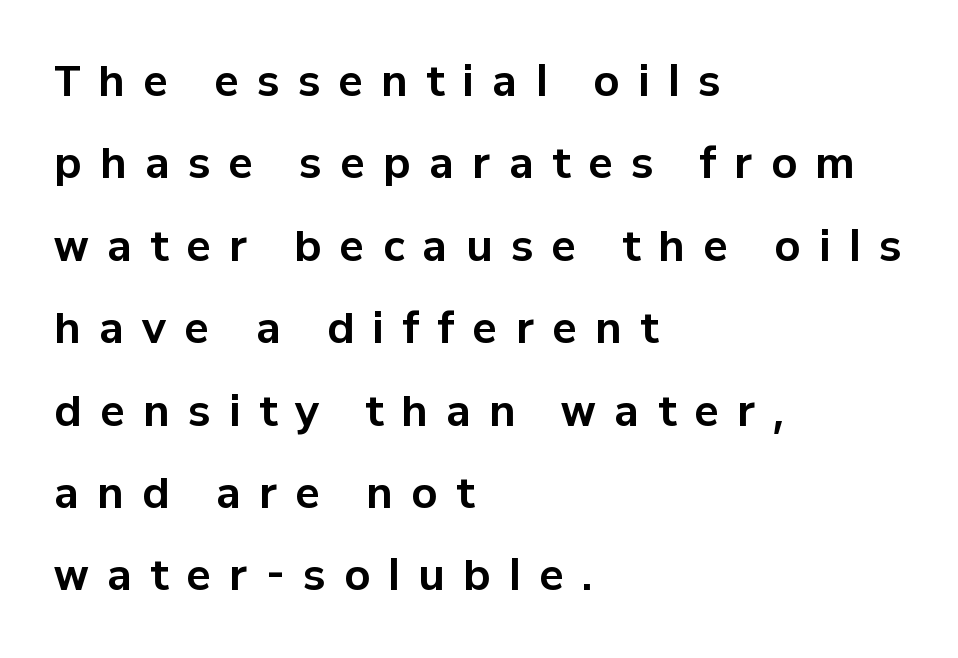
The image shows 41 px bold sans-serif type, upright; set left-aligned, loose line spacing (2.01x), unusually wide letter spacing (+0.45 em), not underlined; low stroke contrast and a medium x-height.
